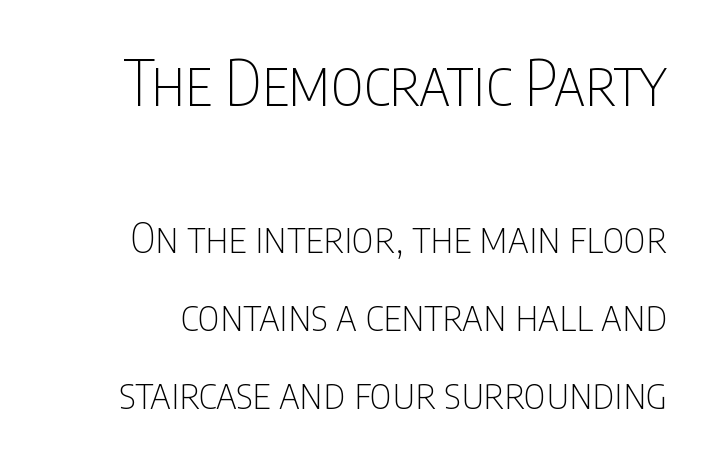
Do the letters lean? They stand straight. Characters follow at the spacing the type designer built in. Anything drawn beneath the words? Only blank space. Check where the strokes stop: nothing finishes them off — pure sans. Unbolded letterforms with no extra heft. The earlier block is typeset at a bigger size than the later block.
